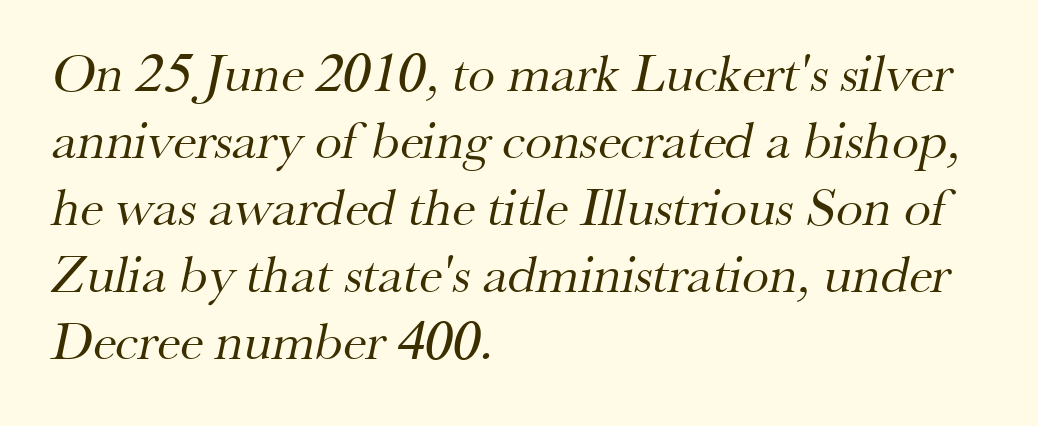
Q: Is the text bold? A: No.
Q: Is the typeface a serif or a sans-serif typeface? A: Serif.
Q: Is the text underlined? A: No.
Q: How is the paragraph aligned? A: Left-aligned.
Q: Is the spacing between letters normal or unusually wide? A: Normal.
Q: Width (condensed, normal, or wide)? A: Normal.
Q: Stroke contrast? A: Medium.
Q: x-height? A: Small.
Q: Monospaced? A: No.
